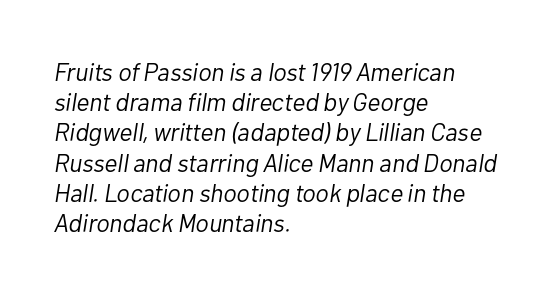
Q: Is the text bold? A: No.
Q: Is the text italic (slanted)? A: Yes, it leans right by about 10 degrees.
Q: Is the text underlined? A: No.
Q: How is the paragraph aligned? A: Left-aligned.
Q: Is the spacing between letters normal or unusually wide? A: Normal.
